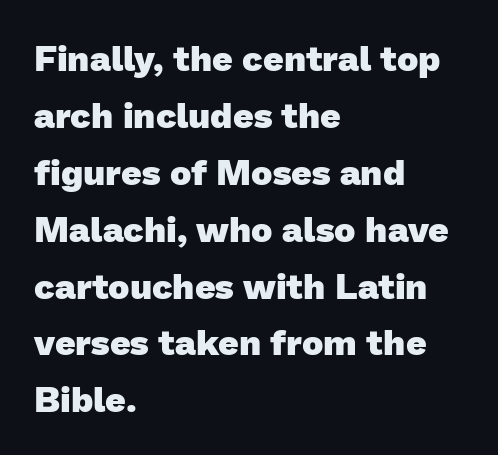
Q: Is the text bold? A: Yes.
Q: Is the typeface a serif or a sans-serif typeface? A: Sans-serif.
Q: Is the text underlined? A: No.
Q: How is the paragraph aligned? A: Left-aligned.
Q: Is the spacing between letters normal or unusually wide? A: Normal.
Q: Is the spacing between lines tight, normal or loose? A: Normal.
Q: Width (condensed, normal, or wide)? A: Normal.
Q: Stroke contrast? A: Low.
Q: x-height? A: Medium.
Q: Monospaced? A: No.
